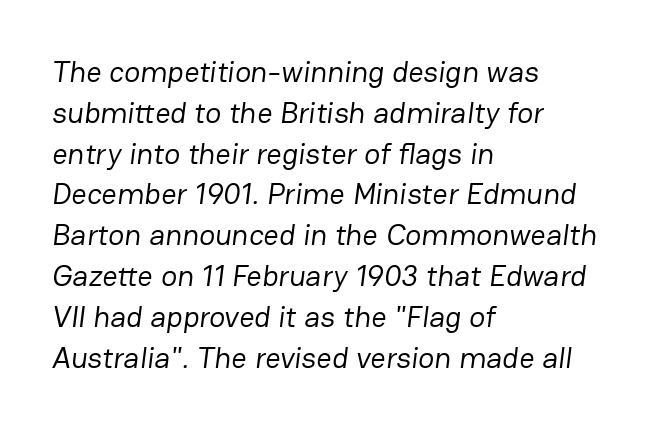
{"serif": "no", "bold": "no", "weight": "regular", "width": "normal", "stroke_contrast": "low", "x_height": "medium", "monospaced": "no", "underline": "no", "align": "left", "line_spacing": "normal", "line_spacing_ratio": 1.36, "letter_spacing": "normal", "letter_spacing_em": 0.0, "glyph_px": 30}
